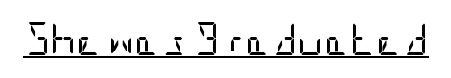
Q: Is the text bold? A: No.
Q: Is the text italic (slanted)? A: No, it is upright.
Q: Is the typeface a serif or a sans-serif typeface? A: Sans-serif.
Q: Is the text underlined? A: Yes.
Q: Is the spacing between letters normal or unusually wide? A: Normal.
Q: Width (condensed, normal, or wide)? A: Condensed.
Q: Stroke contrast? A: Low.
Q: x-height? A: Large.
